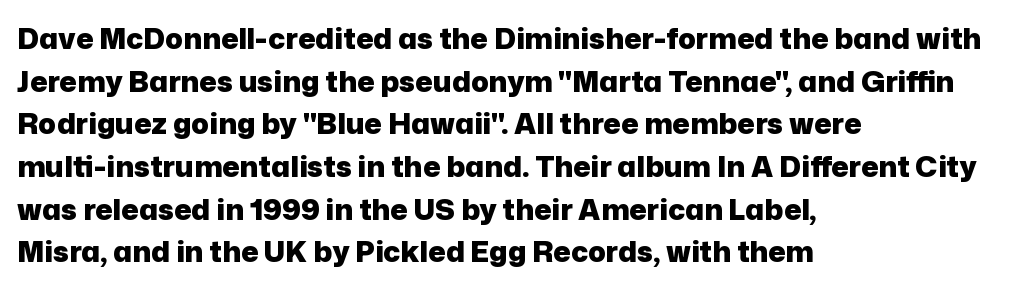
Observe the ordinary spacing: letters are neighbours, not strangers. Plenty of ink on the page — the face is bold. This sample uses an upright cut, with every glyph sitting square on the baseline. In terms of leading, this rendering sits right in the middle. The space beneath each line is pristine and unruled. Alignment: flush left.
